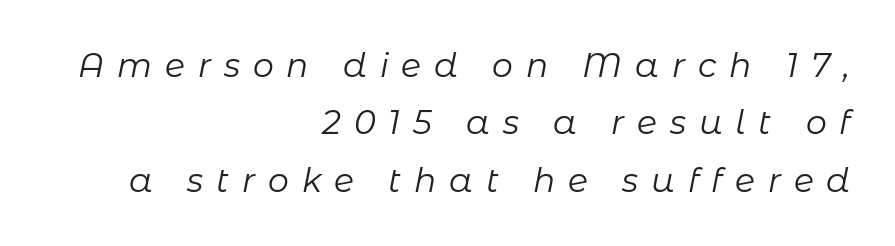
The image shows 33 px regular-weight type, italic (leaning right); set right-aligned, line spacing 1.74x, unusually wide letter spacing (+0.39 em), not underlined; low stroke contrast and a medium x-height.
